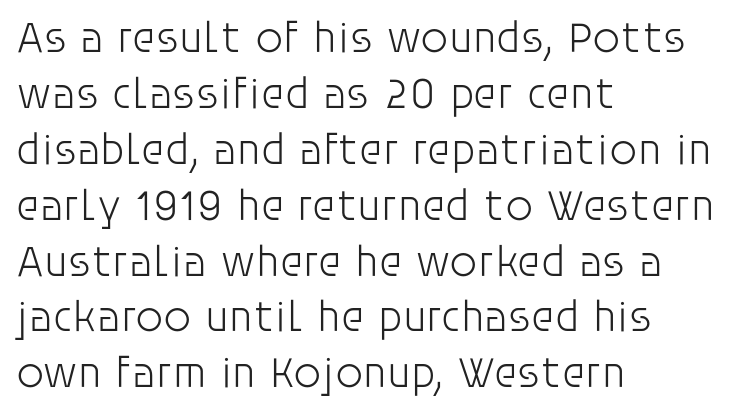
Q: Is the text bold? A: No.
Q: Is the text italic (slanted)? A: No, it is upright.
Q: Is the typeface a serif or a sans-serif typeface? A: Sans-serif.
Q: Is the text underlined? A: No.
Q: How is the paragraph aligned? A: Left-aligned.
Q: Is the spacing between letters normal or unusually wide? A: Normal.
Q: Is the spacing between lines tight, normal or loose? A: Normal.
Q: Width (condensed, normal, or wide)? A: Normal.
Q: Stroke contrast? A: Low.
Q: x-height? A: Large.
Q: Monospaced? A: No.
